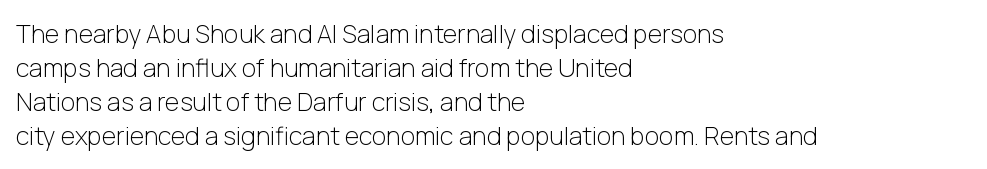
{"italic": "no", "bold": "no", "underline": "no", "align": "left", "line_spacing": "normal", "line_spacing_ratio": 1.36, "letter_spacing": "normal", "letter_spacing_em": 0.0, "glyph_px": 25}
